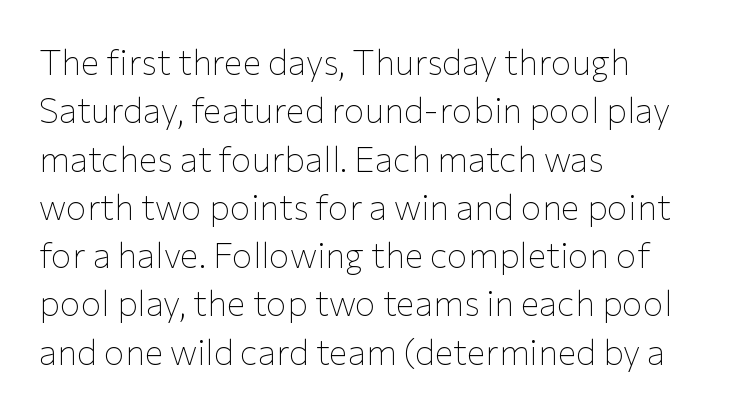
{"serif": "no", "italic": "no", "bold": "no", "weight": "thin", "width": "normal", "stroke_contrast": "low", "x_height": "medium", "monospaced": "no", "underline": "no", "align": "left", "line_spacing": "normal", "line_spacing_ratio": 1.38, "letter_spacing": "normal", "letter_spacing_em": 0.0, "glyph_px": 35}
